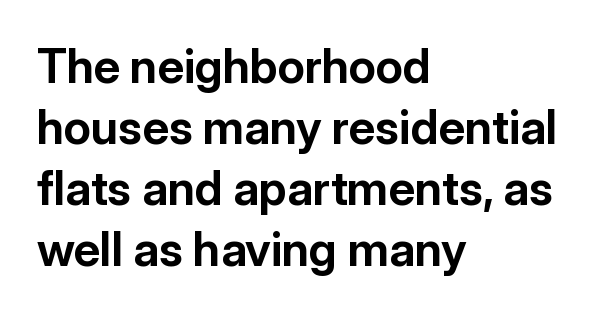
The image shows 47 px bold sans-serif type, upright; set left-aligned, normal line spacing (1.3x), normal letter spacing, not underlined; low stroke contrast and a medium x-height.
